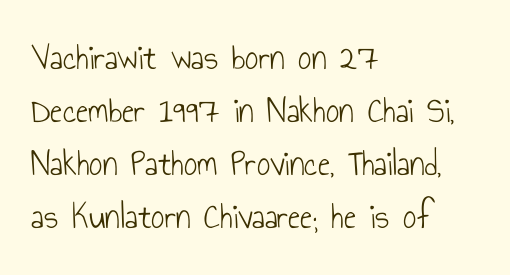
Horizontally, the lines are justified to the leading edge only. Nope, not italic — everything's standing straight. Caption: face not bold, strokes unweighted. Characters follow at the spacing the type designer built in. Vertical spacing — default.
